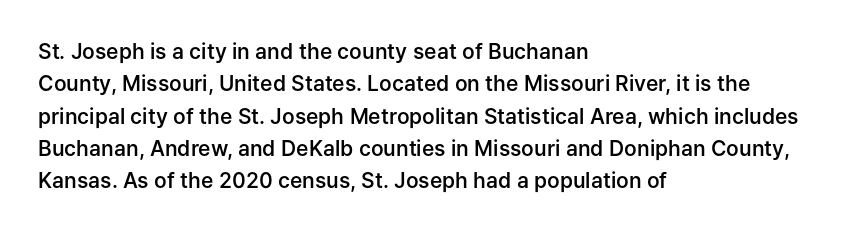
Italic? Not at all — the glyphs are vertical. Visually the block forms a straight wall on the left and a jagged coastline on the right. The horizontal fit of the characters is conventional and even. No word sits above an underline.
